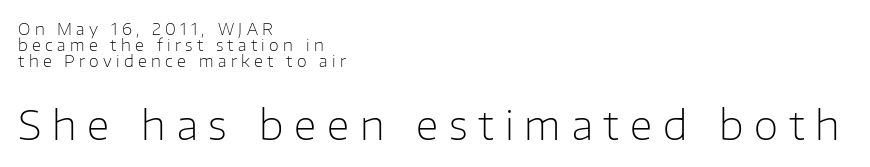
Glance below the letters and you will spot only blank space. Is there much room between lines? No — they nearly touch. Varying glyph widths throughout — classic text-font behaviour. Classification — sans serif. Visually the block forms a straight wall on the left and a jagged coastline on the right.
